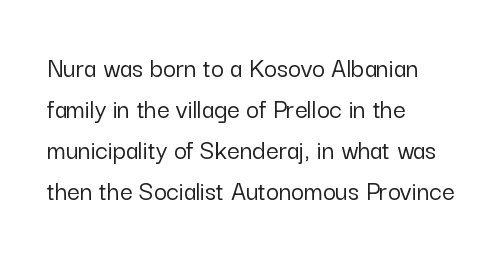
{"serif": "no", "italic": "no", "width": "normal", "stroke_contrast": "low", "x_height": "medium", "monospaced": "no", "underline": "no", "align": "left", "line_spacing": "normal", "line_spacing_ratio": 1.47, "letter_spacing": "normal", "letter_spacing_em": 0.0, "glyph_px": 28}
